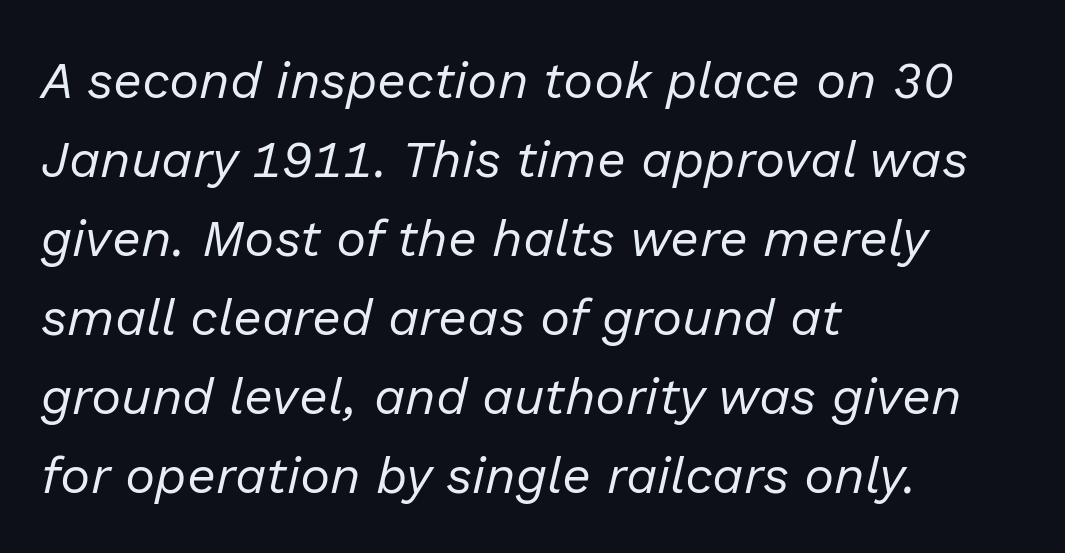
{"italic": "yes", "lean": "right", "slant_degrees": 13, "bold": "no", "weight": "regular", "width": "normal", "stroke_contrast": "low", "x_height": "medium", "monospaced": "no", "underline": "no", "align": "left", "line_spacing": "normal", "line_spacing_ratio": 1.55, "letter_spacing": "normal", "letter_spacing_em": 0.0, "glyph_px": 51}
